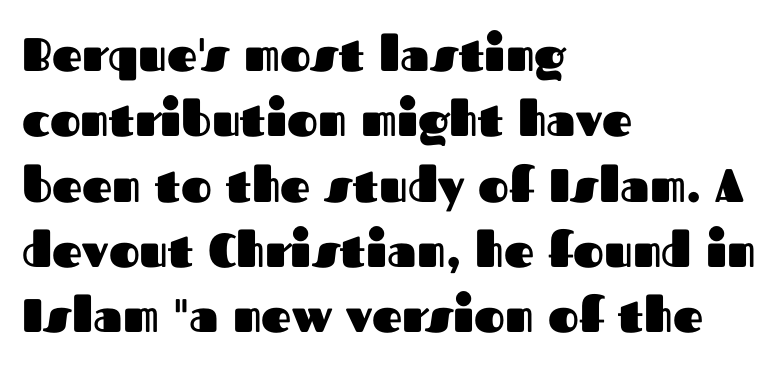
The image shows 47 px heavy sans-serif type, upright; set left-aligned, normal line spacing (1.39x), normal letter spacing, not underlined; medium stroke contrast and a medium x-height.
